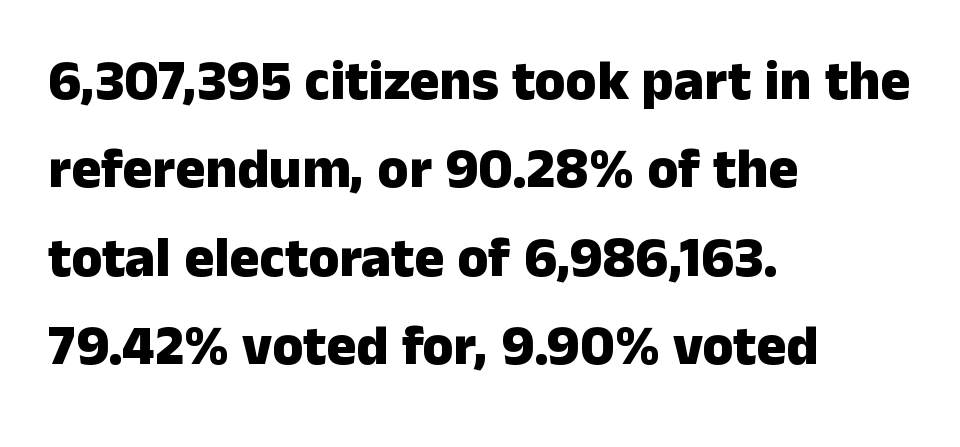
Q: Is the text bold? A: Yes.
Q: Is the text italic (slanted)? A: No, it is upright.
Q: Is the typeface a serif or a sans-serif typeface? A: Sans-serif.
Q: Is the text underlined? A: No.
Q: How is the paragraph aligned? A: Left-aligned.
Q: Is the spacing between letters normal or unusually wide? A: Normal.
Q: Is the spacing between lines tight, normal or loose? A: Normal.
Q: Width (condensed, normal, or wide)? A: Normal.
Q: Stroke contrast? A: Low.
Q: x-height? A: Medium.
Q: Monospaced? A: No.
